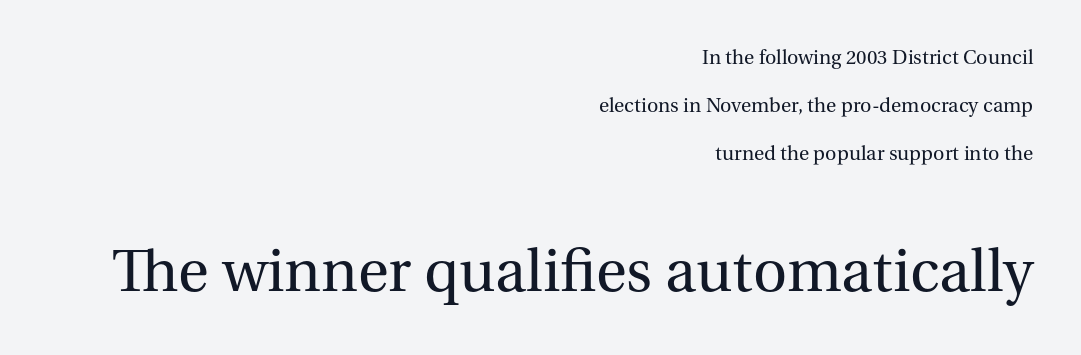
{"serif": "yes", "italic": "no", "bold": "no", "weight": "regular", "width": "normal", "stroke_contrast": "medium", "x_height": "medium", "monospaced": "no", "underline": "no", "align": "right", "line_spacing": "loose", "line_spacing_ratio": 2.29, "letter_spacing": "normal", "letter_spacing_em": 0.0, "larger_block": "second", "size_ratio": 3.0, "glyph_px": 63}
